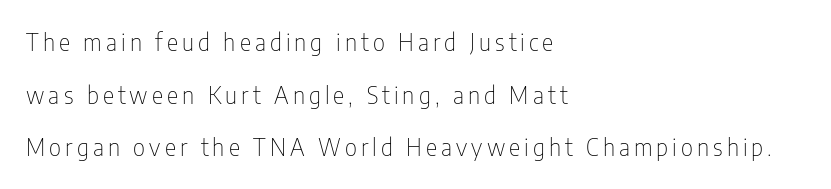
Q: Is the text bold? A: No.
Q: Is the text italic (slanted)? A: No, it is upright.
Q: Is the text underlined? A: No.
Q: How is the paragraph aligned? A: Left-aligned.
Q: Is the spacing between lines tight, normal or loose? A: Loose.
